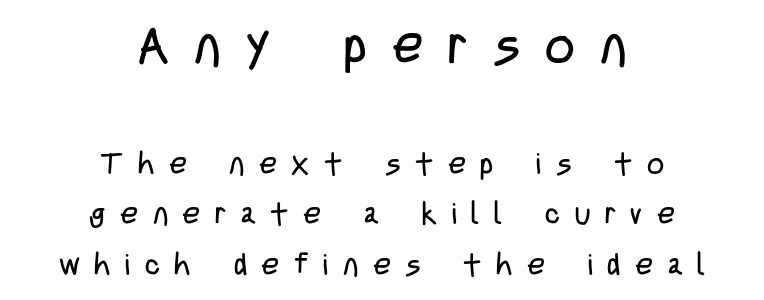
Q: Is the text bold? A: No.
Q: Is the text italic (slanted)? A: No, it is upright.
Q: Is the typeface a serif or a sans-serif typeface? A: Sans-serif.
Q: Is the text underlined? A: No.
Q: How is the paragraph aligned? A: Centered.
Q: Is the spacing between letters normal or unusually wide? A: Unusually wide.
Q: Is the spacing between lines tight, normal or loose? A: Normal.
Q: Which block of text is set in a larger size, the first (top) or the second (bottom)? A: The first (top) one.
Q: Width (condensed, normal, or wide)? A: Condensed.
Q: Stroke contrast? A: Low.
Q: x-height? A: Large.
Q: Monospaced? A: No.
